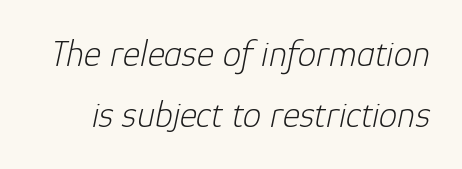
{"italic": "yes", "lean": "right", "slant_degrees": 12, "bold": "no", "weight": "light", "width": "normal", "stroke_contrast": "low", "x_height": "medium", "monospaced": "no", "underline": "no", "line_spacing": "normal", "line_spacing_ratio": 1.66, "letter_spacing": "normal", "letter_spacing_em": 0.0, "glyph_px": 37}
